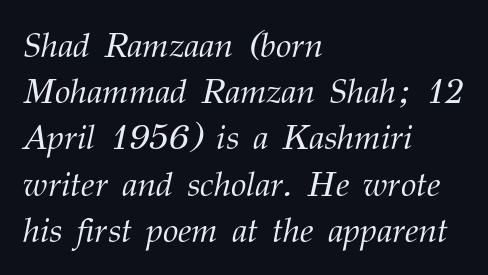
Weight: regular or lighter. Think of a printed novel: that variable character pitch is what you see here. When letters slant like this, we call the style italic. The passage shown is not underscored anywhere.
